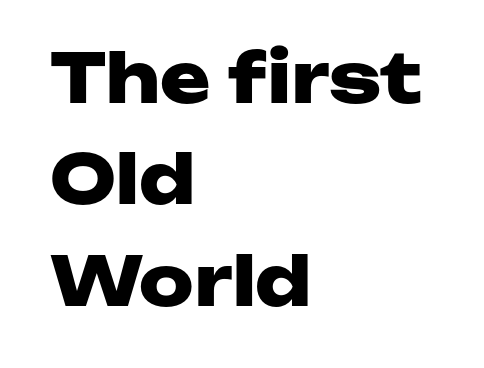
{"serif": "no", "italic": "no", "bold": "yes", "weight": "heavy", "width": "wide", "stroke_contrast": "low", "x_height": "medium", "monospaced": "no", "underline": "no", "align": "left", "line_spacing": "normal", "line_spacing_ratio": 1.49, "letter_spacing": "normal", "letter_spacing_em": 0.0, "glyph_px": 68}
